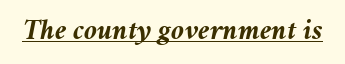
An italicized treatment has been applied to the whole sample. You can see a thin bar hugging the bottom of the glyphs. The font is running at its bold setting. The letters advance in unequal steps, a hallmark of proportional type.
